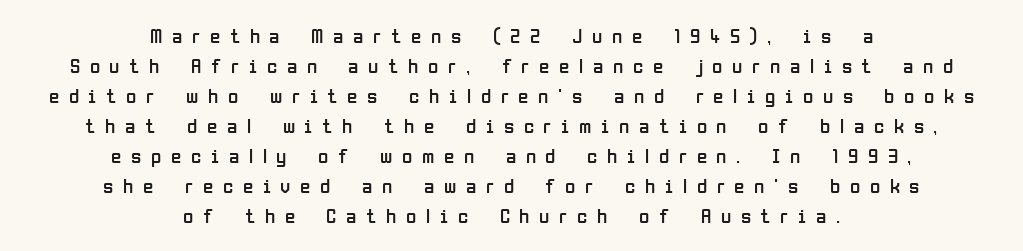
You could only call the tracking loose — the letters float apart. Bare-footed words on every line. Weight: regular or lighter. Vertical spacing — default. It's the straight-up-and-down kind of type.
